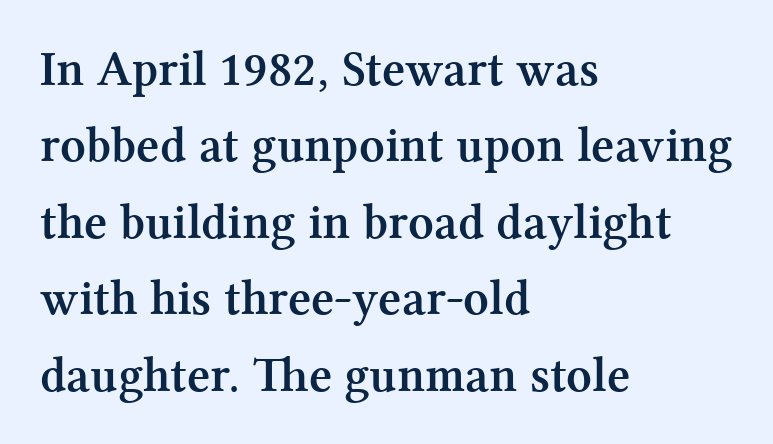
Q: Is the text bold? A: Yes.
Q: Is the text italic (slanted)? A: No, it is upright.
Q: Is the typeface a serif or a sans-serif typeface? A: Serif.
Q: Is the text underlined? A: No.
Q: How is the paragraph aligned? A: Left-aligned.
Q: Is the spacing between letters normal or unusually wide? A: Normal.
Q: Is the spacing between lines tight, normal or loose? A: Normal.
Q: Width (condensed, normal, or wide)? A: Normal.
Q: Stroke contrast? A: Medium.
Q: x-height? A: Medium.
Q: Monospaced? A: No.
